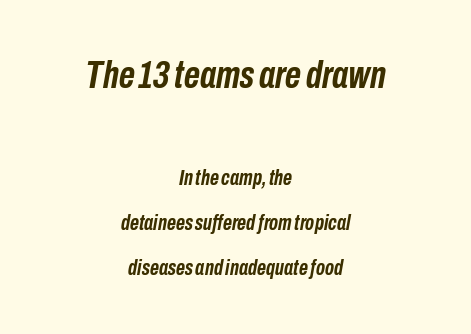
{"italic": "yes", "lean": "right", "slant_degrees": 10, "bold": "yes", "weight": "semibold", "width": "condensed", "stroke_contrast": "low", "x_height": "medium", "monospaced": "no", "underline": "no", "align": "center", "line_spacing": "loose", "line_spacing_ratio": 2.06, "letter_spacing": "normal", "letter_spacing_em": 0.0, "larger_block": "first", "size_ratio": 1.77, "glyph_px": 39}
